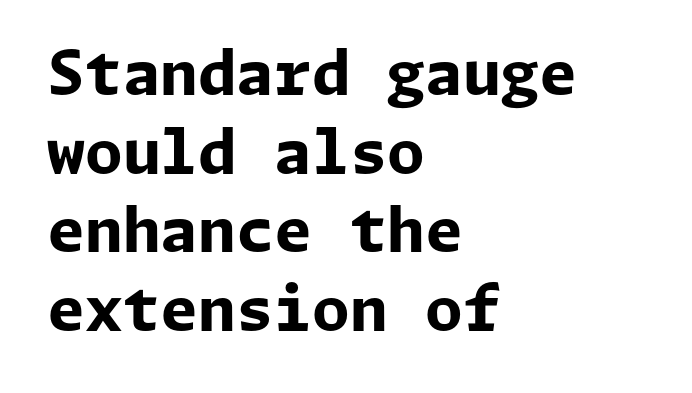
{"serif": "no", "italic": "no", "bold": "yes", "weight": "bold", "width": "normal", "stroke_contrast": "low", "x_height": "medium", "underline": "no", "align": "left", "line_spacing": "normal", "line_spacing_ratio": 1.29, "letter_spacing": "normal", "letter_spacing_em": 0.0, "glyph_px": 61}
